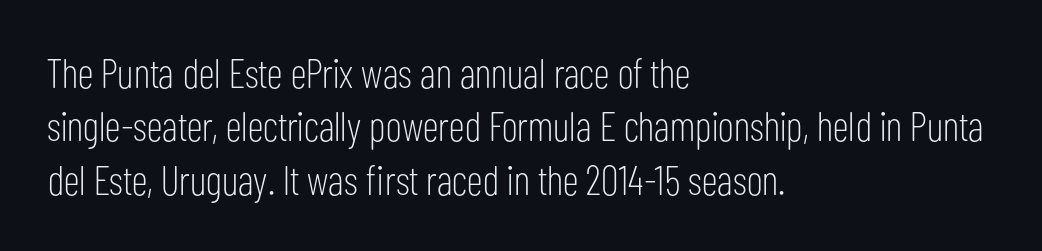
Think of a printed novel: that variable character pitch is what you see here. The face looks like a standard text weight, possibly lighter. The typography opts for an upright posture over an oblique one. The rendering keeps characters at their native spacing. Line starts are locked; line ends wander.
